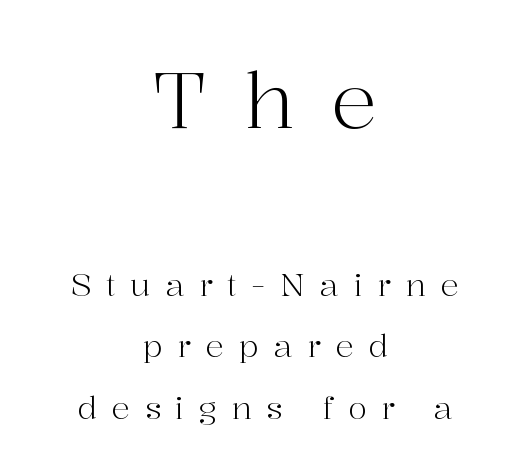
{"serif": "yes", "italic": "no", "bold": "no", "weight": "light", "width": "normal", "stroke_contrast": "high", "x_height": "medium", "monospaced": "no", "underline": "no", "align": "center", "line_spacing": "loose", "line_spacing_ratio": 1.98, "letter_spacing": "wide", "letter_spacing_em": 0.47, "larger_block": "first", "size_ratio": 2.52, "glyph_px": 78}
